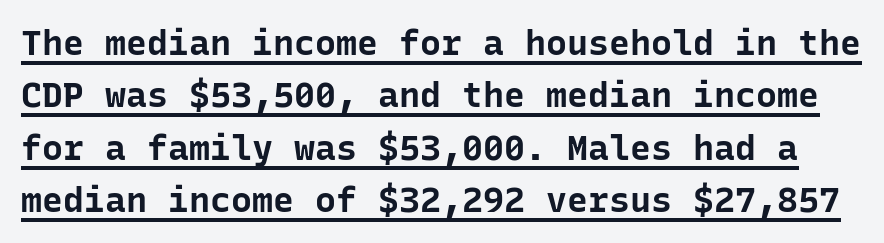
A rule runs beneath these lines of type. Notice how thick the strokes are: this is what a full bold looks like. The line texture is even and compact thanks to regular tracking. A typesetter would label this face a sans.
